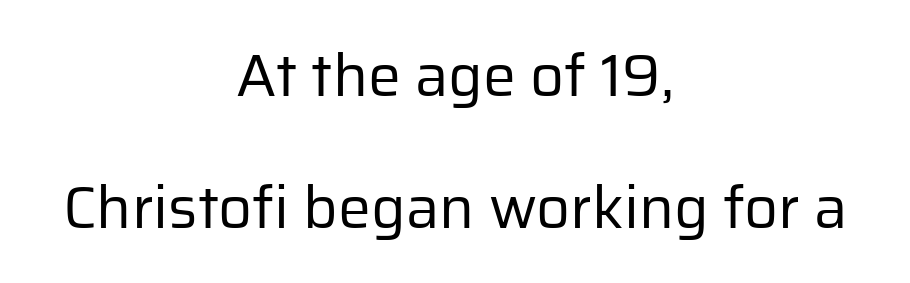
The image shows 59 px regular-weight sans-serif type, upright; set centered, loose line spacing (2.23x), normal letter spacing, not underlined; low stroke contrast and a medium x-height.
